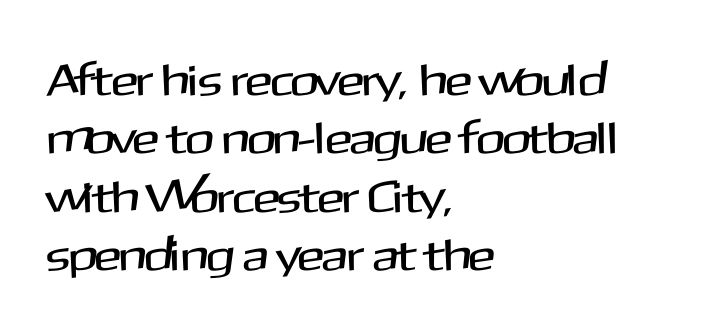
Each letter keeps its own natural width here, so spacing adapts to shape. The face used here is a sans, in the tradition of grotesques and geometrics. Glyph-to-glyph distance matches everyday printed text. Ordinary non-slanted type is in use.
